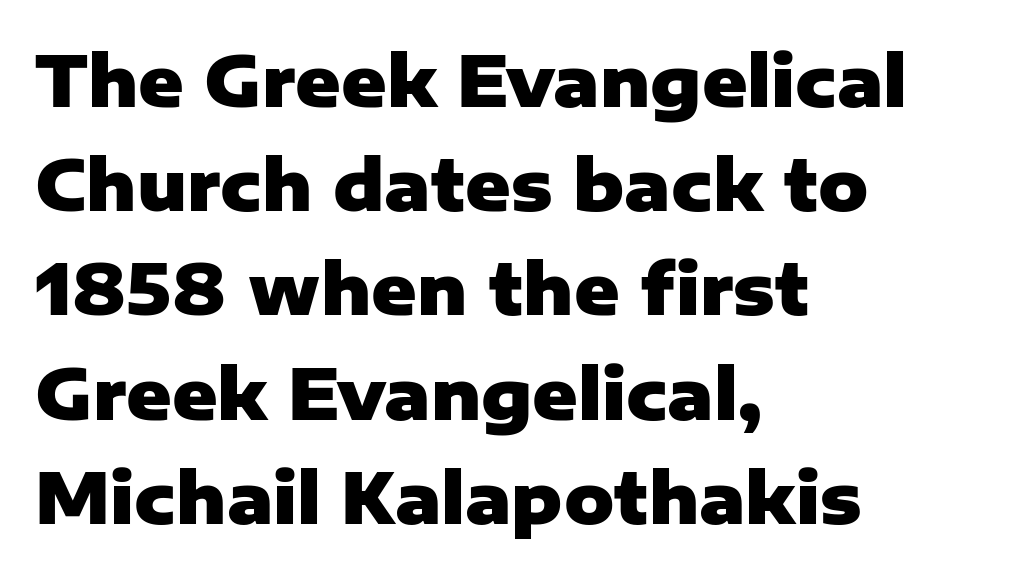
Q: Is the text bold? A: Yes.
Q: Is the text italic (slanted)? A: No, it is upright.
Q: Is the typeface a serif or a sans-serif typeface? A: Sans-serif.
Q: Is the text underlined? A: No.
Q: How is the paragraph aligned? A: Left-aligned.
Q: Is the spacing between letters normal or unusually wide? A: Normal.
Q: Is the spacing between lines tight, normal or loose? A: Normal.
Q: Width (condensed, normal, or wide)? A: Normal.
Q: Stroke contrast? A: Low.
Q: x-height? A: Medium.
Q: Monospaced? A: No.
